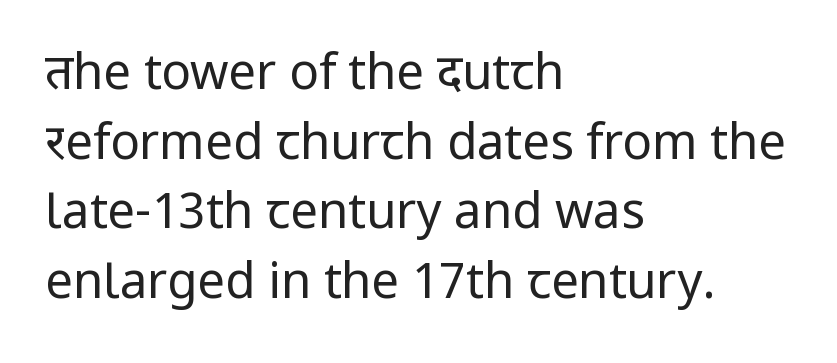
Q: Is the text bold? A: No.
Q: Is the text italic (slanted)? A: No, it is upright.
Q: Is the typeface a serif or a sans-serif typeface? A: Sans-serif.
Q: Is the text underlined? A: No.
Q: How is the paragraph aligned? A: Left-aligned.
Q: Is the spacing between letters normal or unusually wide? A: Normal.
Q: Is the spacing between lines tight, normal or loose? A: Normal.
Q: Width (condensed, normal, or wide)? A: Normal.
Q: Stroke contrast? A: Low.
Q: x-height? A: Medium.
Q: Monospaced? A: No.
